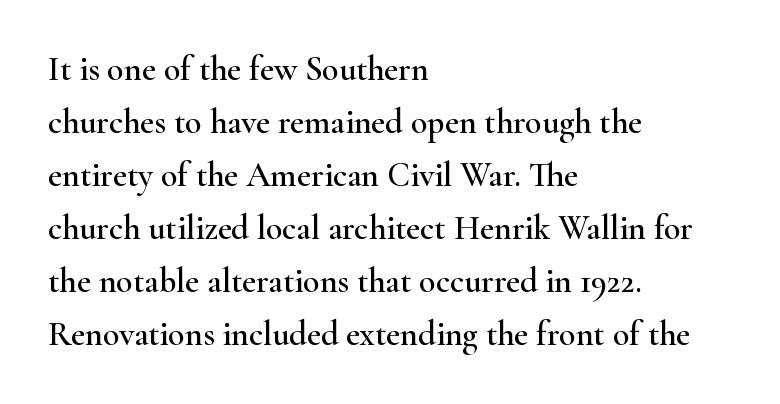
The image shows 34 px wide serif type, upright; set left-aligned, normal line spacing (1.56x), normal letter spacing, not underlined; high stroke contrast and a small x-height.
